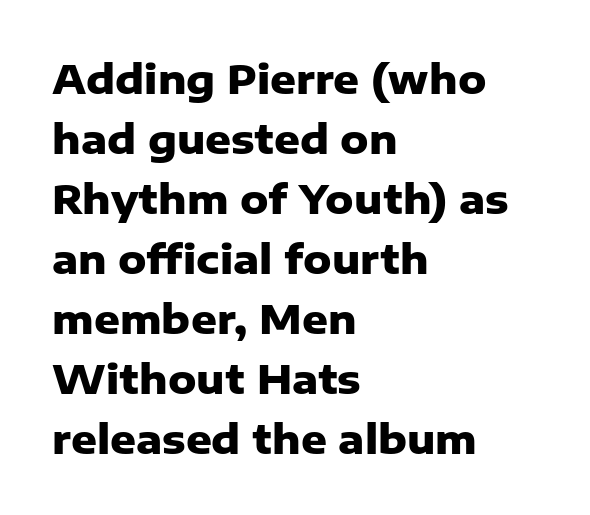
The image shows 40 px heavy sans-serif type, upright; set left-aligned, normal line spacing (1.5x), normal letter spacing, not underlined; low stroke contrast and a medium x-height.
